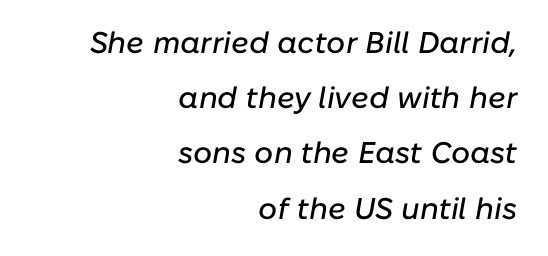
Q: Is the text italic (slanted)? A: Yes, it leans right by about 10 degrees.
Q: Is the text underlined? A: No.
Q: How is the paragraph aligned? A: Right-aligned.
Q: Is the spacing between letters normal or unusually wide? A: Normal.
Q: Width (condensed, normal, or wide)? A: Normal.
Q: Stroke contrast? A: Low.
Q: x-height? A: Medium.
Q: Monospaced? A: No.
